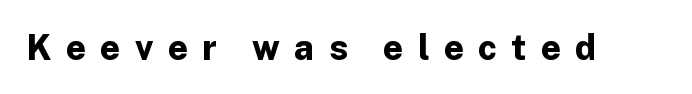
Q: Is the text bold? A: Yes.
Q: Is the text italic (slanted)? A: No, it is upright.
Q: Is the typeface a serif or a sans-serif typeface? A: Sans-serif.
Q: Is the text underlined? A: No.
Q: Is the spacing between letters normal or unusually wide? A: Unusually wide.
Q: Width (condensed, normal, or wide)? A: Normal.
Q: Stroke contrast? A: Low.
Q: x-height? A: Medium.
Q: Monospaced? A: No.
